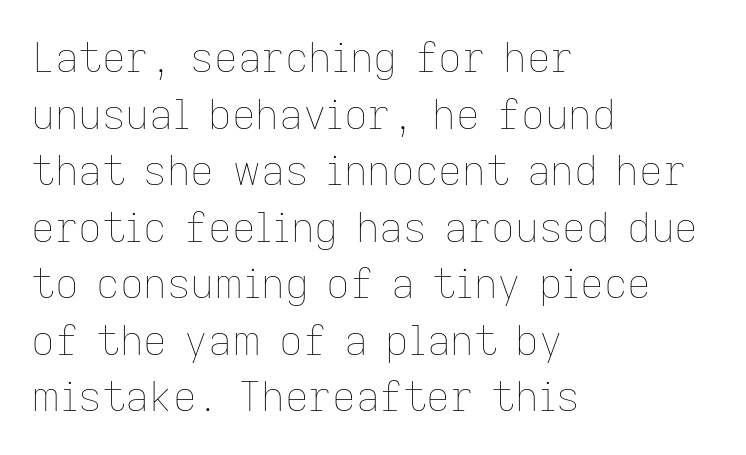
The rows are spaced the way most documents space them. Do the characters align in a grid? No, the font is proportional. The setting favours the left margin, as ordinary paragraphs usually do. The font is comparable to plain body text, perhaps lighter. Italic? Not at all — the glyphs are vertical.
